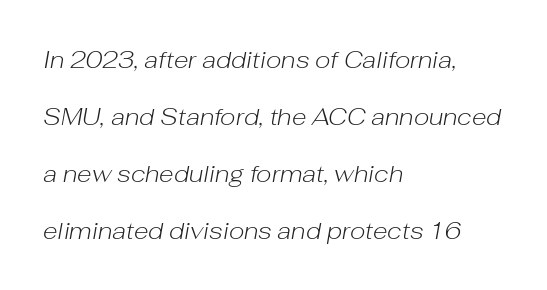
Looking at the ascenders, they clearly lean. This reads as an unemphasized weight, regular at the heaviest. Decoration check: the copy has no underline. This sample trades compactness for vertical openness between lines. The rendering anchors every line to the left-hand side. Between one letter and the next there's only the usual sliver of space.
